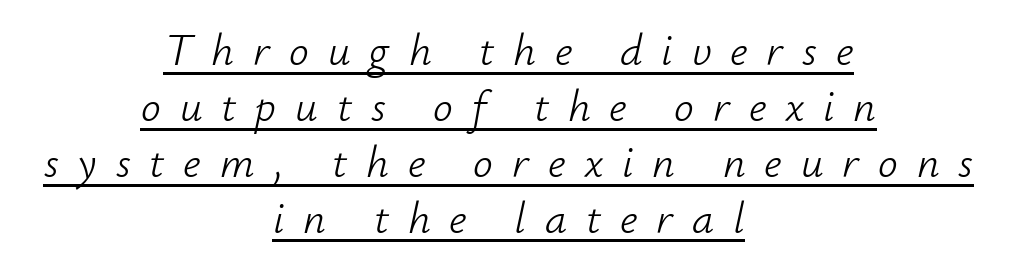
The image shows 44 px light type, italic (leaning right); set centered, normal line spacing (1.27x), unusually wide letter spacing (+0.43 em), underlined; low stroke contrast and a small x-height.
